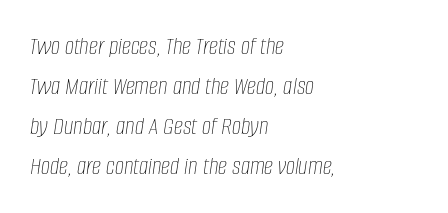
The image shows 26 px text type, italic (leaning right); set left-aligned, normal line spacing (1.54x), normal letter spacing, not underlined.
